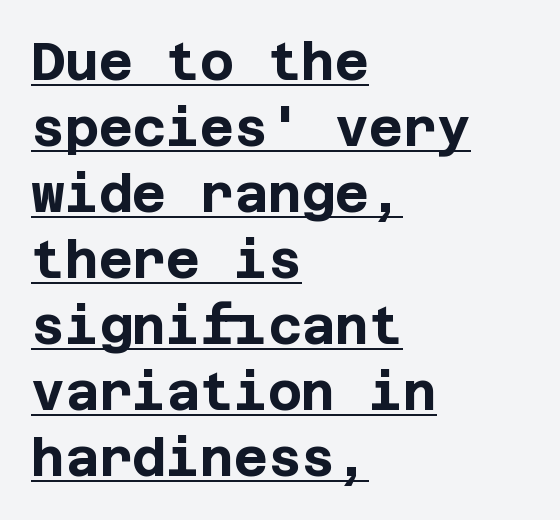
Q: Is the text bold? A: Yes.
Q: Is the text italic (slanted)? A: No, it is upright.
Q: Is the typeface a serif or a sans-serif typeface? A: Sans-serif.
Q: Is the text underlined? A: Yes.
Q: How is the paragraph aligned? A: Left-aligned.
Q: Is the spacing between letters normal or unusually wide? A: Normal.
Q: Is the spacing between lines tight, normal or loose? A: Normal.
Q: Width (condensed, normal, or wide)? A: Normal.
Q: Stroke contrast? A: Low.
Q: x-height? A: Large.
